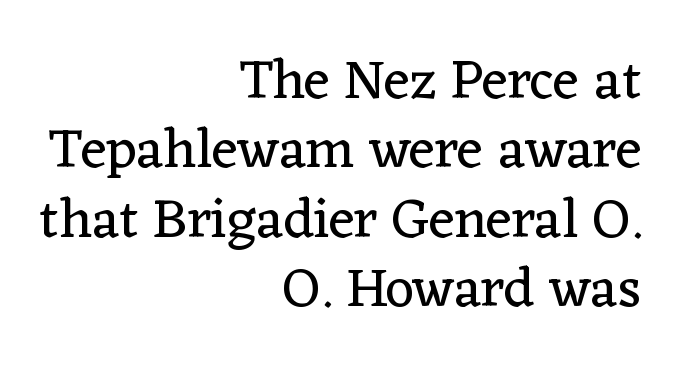
You can tell it's not italic because the verticals are truly vertical. The rag falls on the left side of this text block. These lines are rendered in a variable-pitch font. Glance below the letters and you will spot only blank space.
